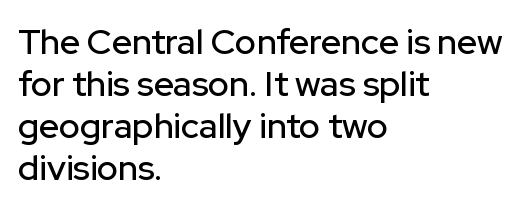
Q: Is the text italic (slanted)? A: No, it is upright.
Q: Is the typeface a serif or a sans-serif typeface? A: Sans-serif.
Q: Is the text underlined? A: No.
Q: How is the paragraph aligned? A: Left-aligned.
Q: Is the spacing between letters normal or unusually wide? A: Normal.
Q: Width (condensed, normal, or wide)? A: Normal.
Q: Stroke contrast? A: Low.
Q: x-height? A: Medium.
Q: Monospaced? A: No.
